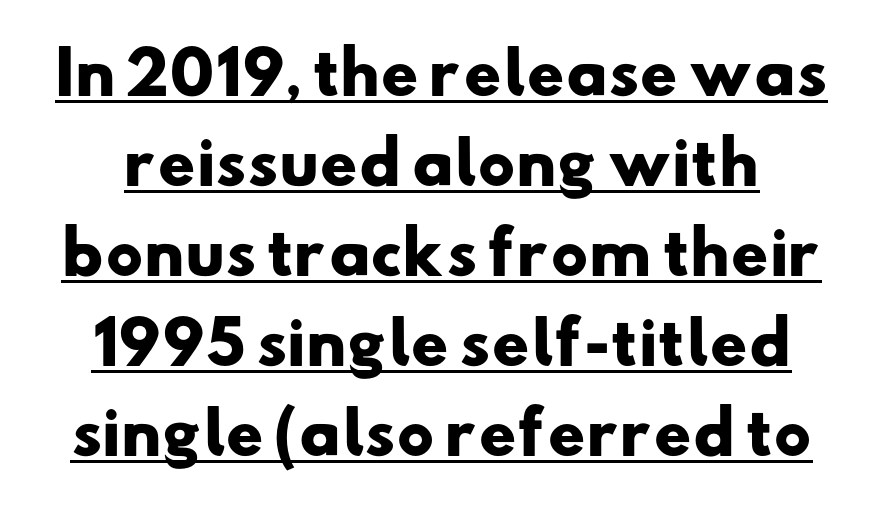
The image shows 58 px heavy, wide sans-serif type; set normal line spacing (1.55x), normal letter spacing, underlined; low stroke contrast and a small x-height.
